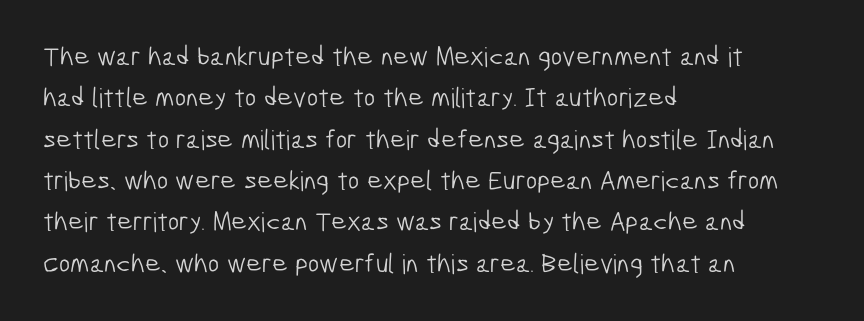
The face used here is rendered with its standard letterfit. Vertical stems look standard width or narrower in stroke. A normal amount of white space separates one row of letters from the next. Line starts are locked; line ends wander.
